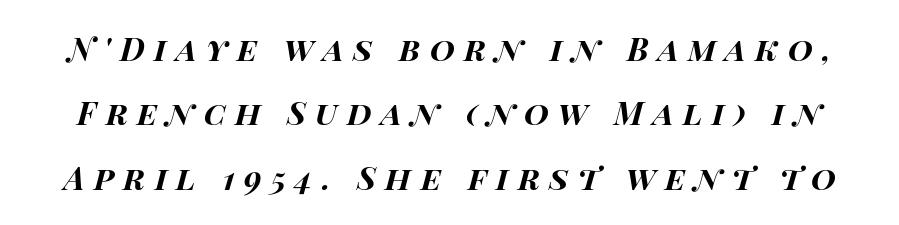
These lines are rendered in a variable-pitch font. Descender tails drop into unmarked territory. Does the lettering tilt? It does — this is italic. Rows of type keep a wide berth in the vertical direction.
